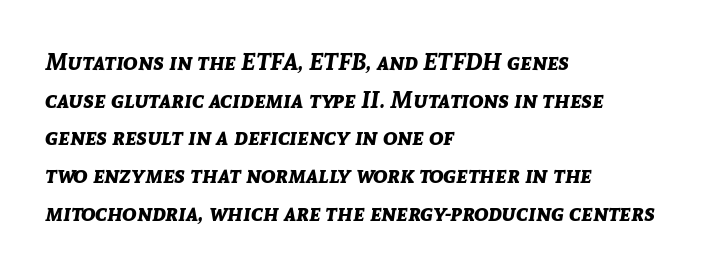
{"italic": "yes", "lean": "right", "slant_degrees": 8, "bold": "yes", "underline": "no", "align": "left", "line_spacing": "normal", "line_spacing_ratio": 1.57, "letter_spacing": "normal", "letter_spacing_em": 0.0, "glyph_px": 24}
